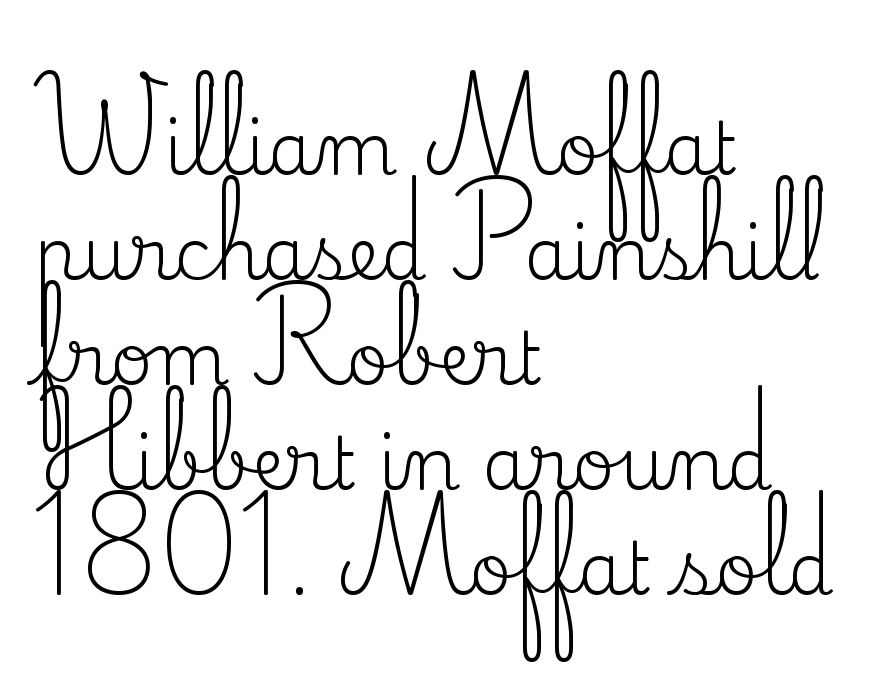
{"serif": "yes", "italic": "no", "bold": "no", "weight": "regular", "width": "normal", "stroke_contrast": "medium", "x_height": "small", "monospaced": "no", "underline": "no", "align": "left", "line_spacing": "normal", "line_spacing_ratio": 1.44, "letter_spacing": "normal", "letter_spacing_em": 0.0, "glyph_px": 73}
